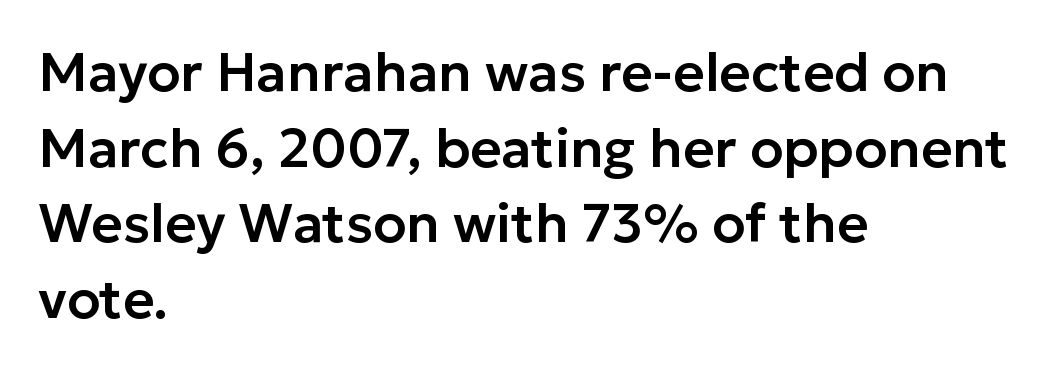
Q: Is the text italic (slanted)? A: No, it is upright.
Q: Is the typeface a serif or a sans-serif typeface? A: Sans-serif.
Q: Is the text underlined? A: No.
Q: How is the paragraph aligned? A: Left-aligned.
Q: Is the spacing between letters normal or unusually wide? A: Normal.
Q: Is the spacing between lines tight, normal or loose? A: Normal.
Q: Width (condensed, normal, or wide)? A: Normal.
Q: Stroke contrast? A: Low.
Q: x-height? A: Medium.
Q: Monospaced? A: No.
